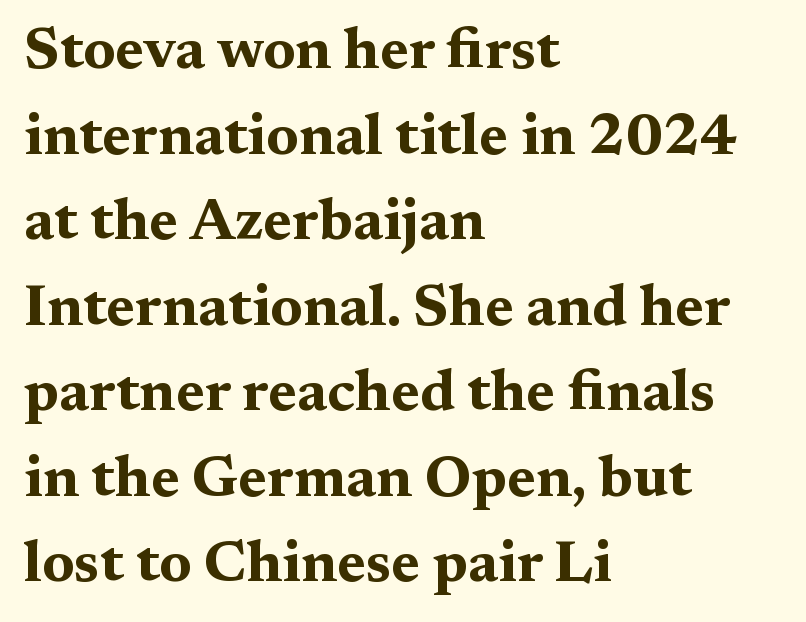
The image shows 59 px bold, wide serif type, upright; set left-aligned, normal line spacing (1.45x), normal letter spacing, not underlined; medium stroke contrast and a medium x-height.
